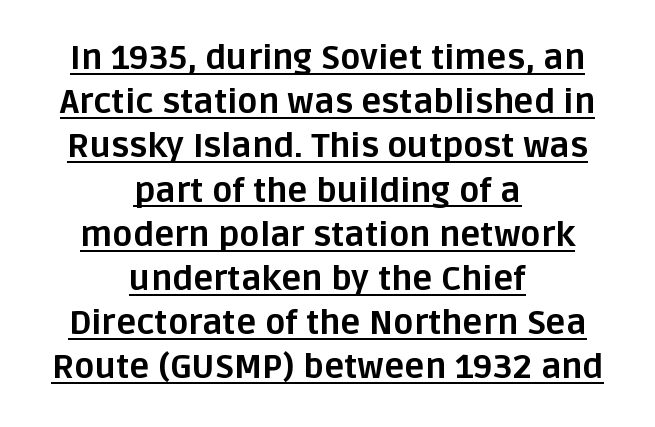
The image shows 34 px bold sans-serif type, upright; set centered, normal line spacing (1.3x), normal letter spacing, underlined; low stroke contrast and a large x-height.
